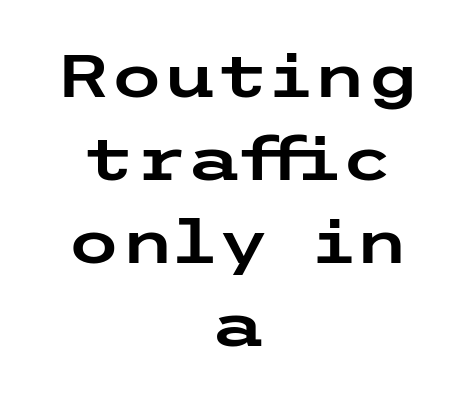
{"serif": "no", "italic": "no", "width": "wide", "stroke_contrast": "low", "x_height": "medium", "underline": "no", "align": "center", "line_spacing": "normal", "line_spacing_ratio": 1.36, "letter_spacing": "normal", "letter_spacing_em": 0.0, "glyph_px": 61}
